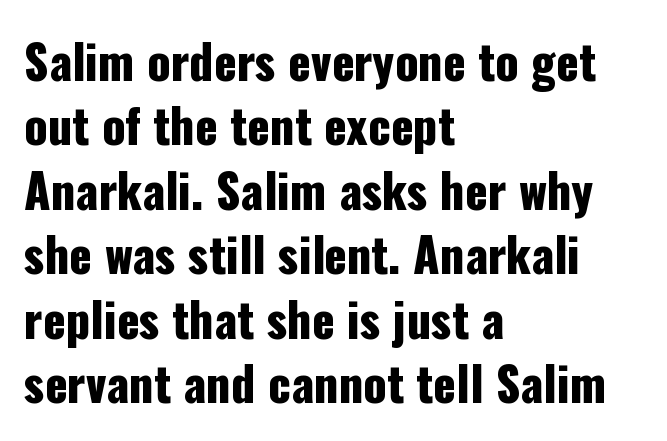
{"serif": "no", "italic": "no", "width": "condensed", "stroke_contrast": "low", "x_height": "medium", "monospaced": "no", "underline": "no", "align": "left", "line_spacing": "normal", "line_spacing_ratio": 1.37, "letter_spacing": "normal", "letter_spacing_em": 0.0, "glyph_px": 47}
